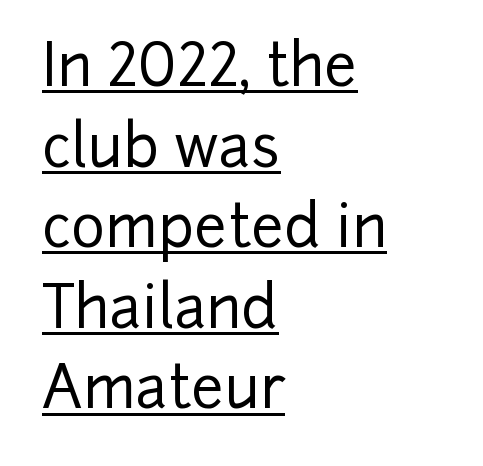
{"serif": "no", "italic": "no", "width": "normal", "stroke_contrast": "low", "x_height": "medium", "monospaced": "no", "underline": "yes", "align": "left", "line_spacing": "normal", "line_spacing_ratio": 1.39, "letter_spacing": "normal", "letter_spacing_em": 0.0, "glyph_px": 58}
